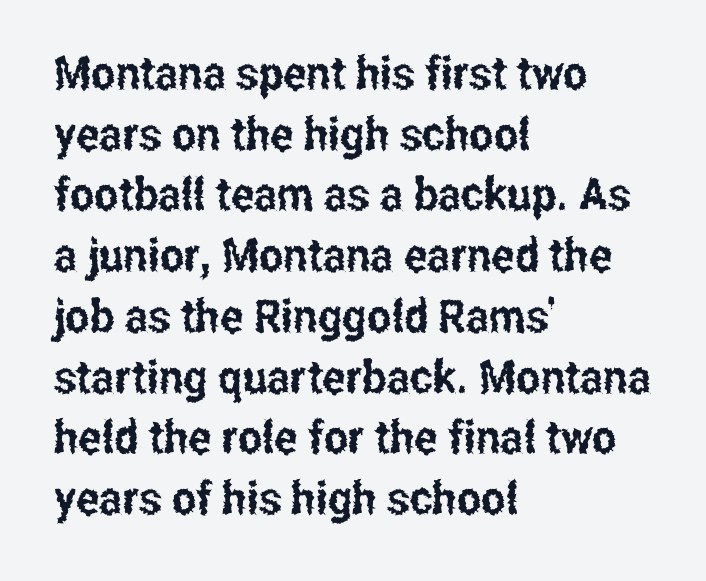
The image shows 46 px condensed sans-serif type, upright; set left-aligned, normal line spacing (1.32x), normal letter spacing, not underlined; low stroke contrast and a medium x-height.
